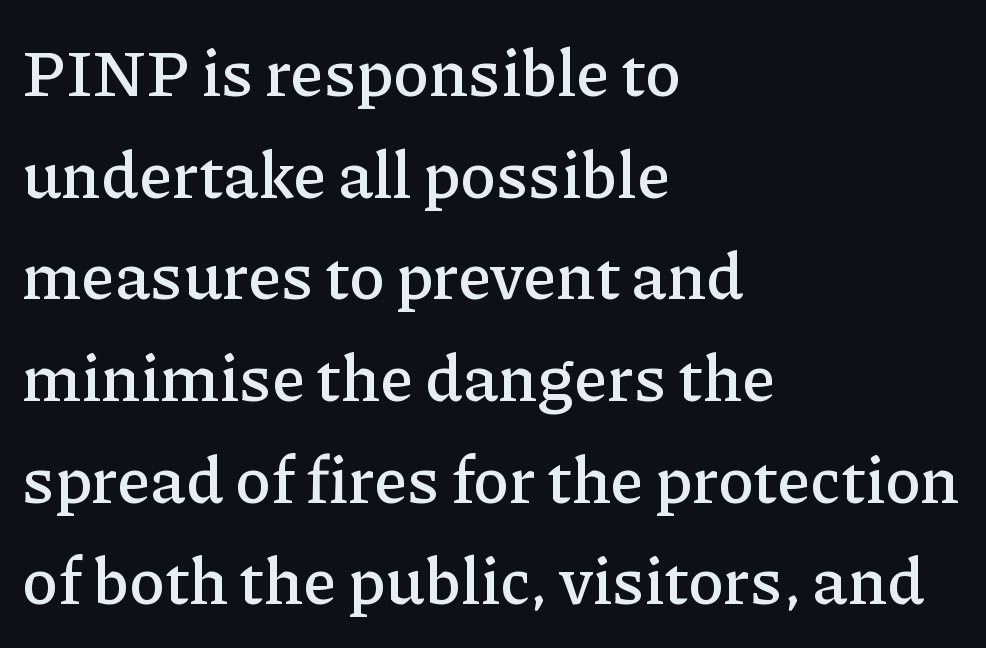
The image shows 66 px serif type, upright; set left-aligned, normal line spacing (1.54x), normal letter spacing, not underlined; low stroke contrast and a medium x-height.
